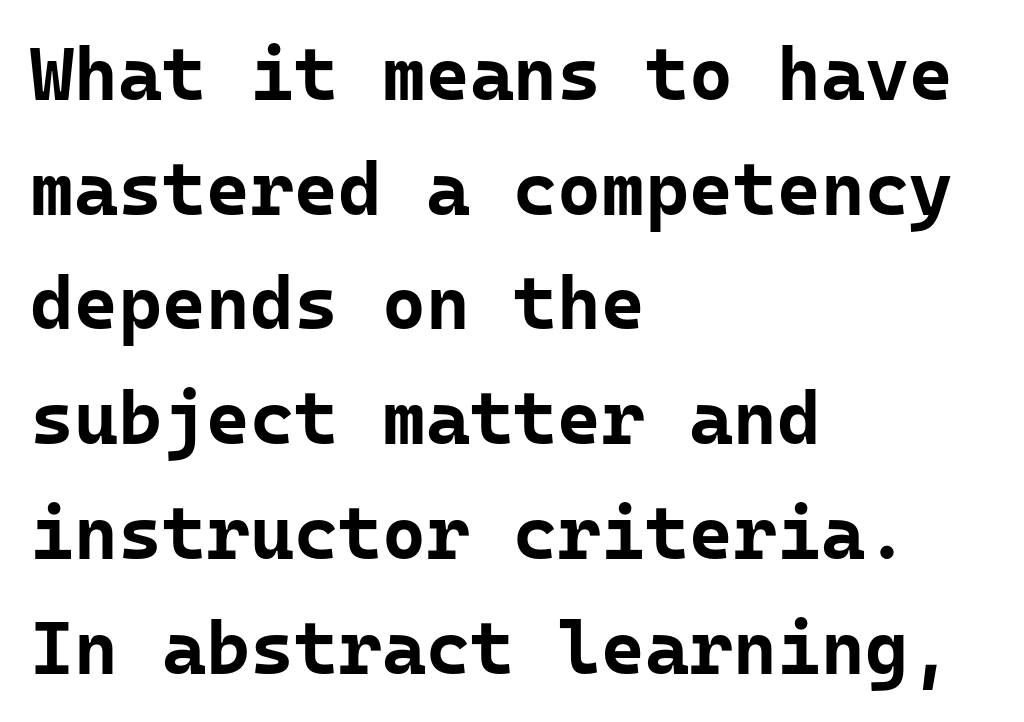
{"serif": "no", "italic": "no", "bold": "yes", "weight": "bold", "width": "normal", "stroke_contrast": "low", "x_height": "medium", "monospaced": "yes", "underline": "no", "align": "left", "line_spacing": "normal", "line_spacing_ratio": 1.53, "letter_spacing": "normal", "letter_spacing_em": 0.0, "glyph_px": 75}
